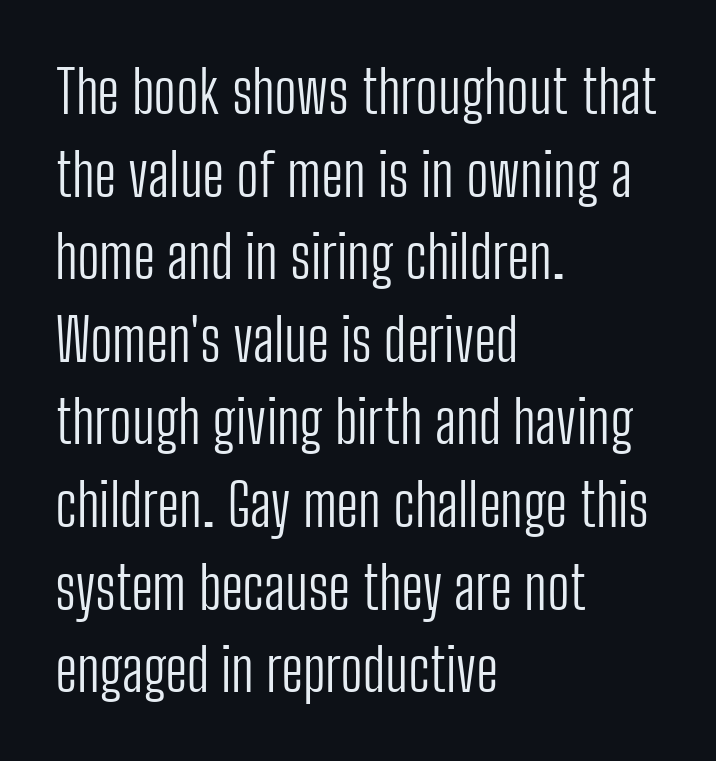
Spacing between characters is what you'd get straight out of the box. Left-aligned paragraph, ragged on the right. Character widths vary here, with narrow letters taking less room than wide ones. How would I describe the line gaps? Plain and ordinary. Check under the words: just untouched page. Italic? Not at all — the glyphs are vertical.
